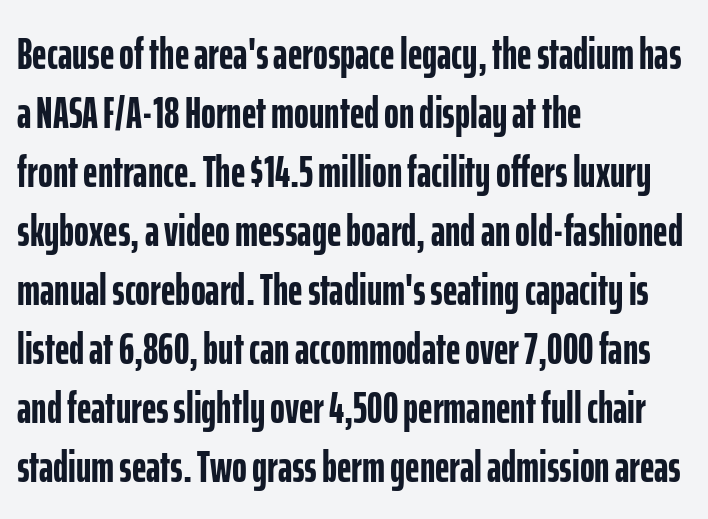
The image shows 45 px semibold, condensed sans-serif type, upright; set left-aligned, normal line spacing (1.31x), normal letter spacing, not underlined; low stroke contrast and a medium x-height.
